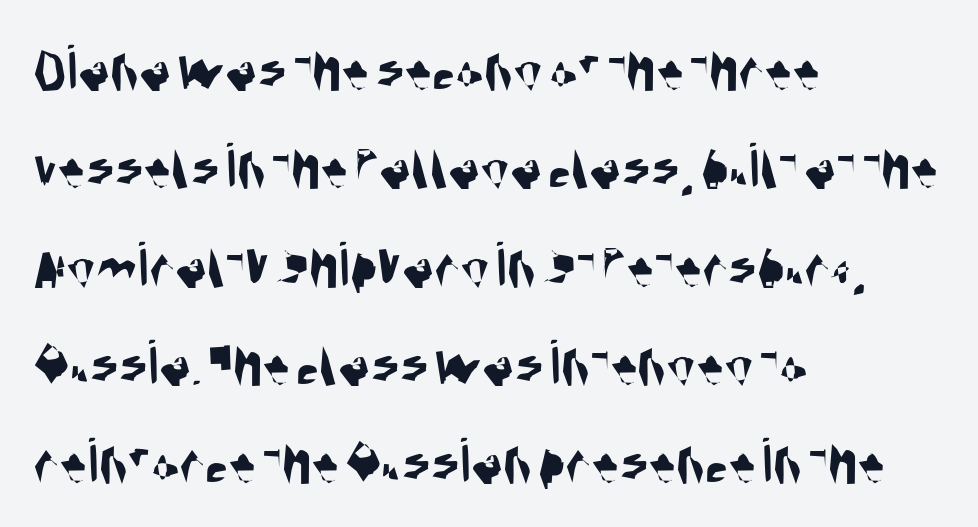
{"serif": "no", "width": "condensed", "stroke_contrast": "medium", "x_height": "large", "monospaced": "no", "underline": "no", "align": "left", "line_spacing": "normal", "line_spacing_ratio": 1.49, "letter_spacing": "normal", "letter_spacing_em": 0.0, "glyph_px": 66}
